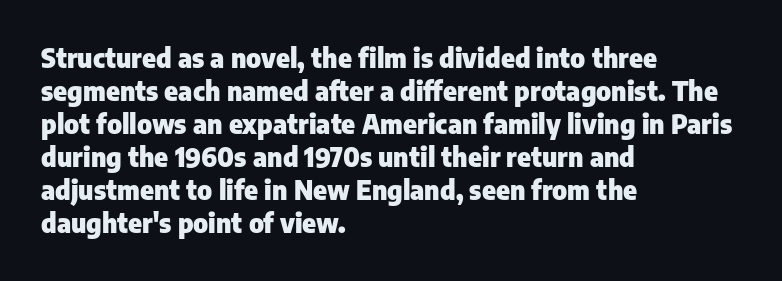
{"italic": "no", "bold": "yes", "underline": "no", "align": "left", "line_spacing": "normal", "line_spacing_ratio": 1.27, "letter_spacing": "normal", "letter_spacing_em": 0.0, "glyph_px": 26}
